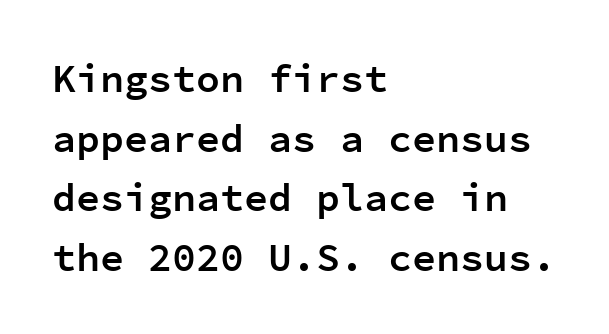
The image shows 40 px semibold sans-serif type, upright, monospaced; set left-aligned, normal line spacing (1.49x), normal letter spacing, not underlined; low stroke contrast and a medium x-height.
